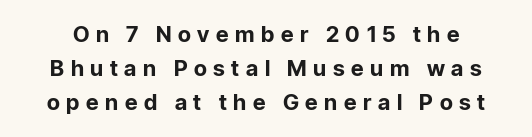
The image shows 22 px bold type, upright; set normal line spacing (1.55x), unusually wide letter spacing (+0.3 em), not underlined.
